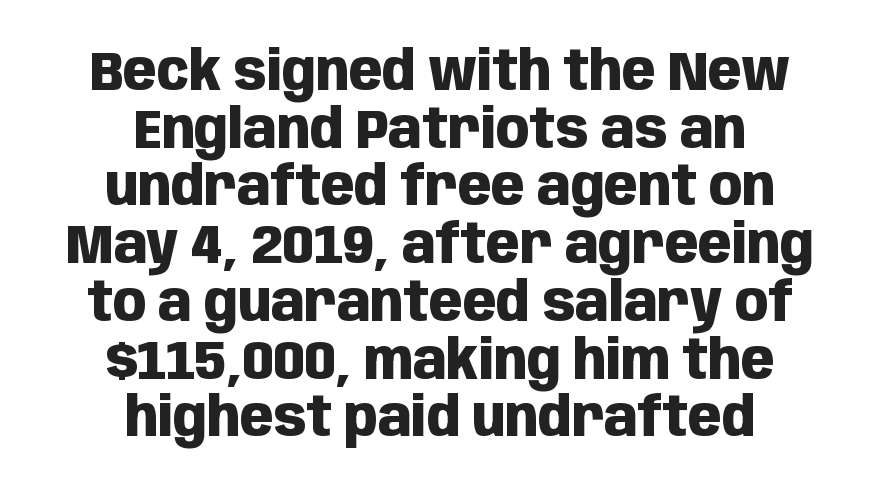
The image shows 55 px heavy, condensed sans-serif type, upright; set centered, tight line spacing (1.05x), normal letter spacing, not underlined; low stroke contrast and a large x-height.
